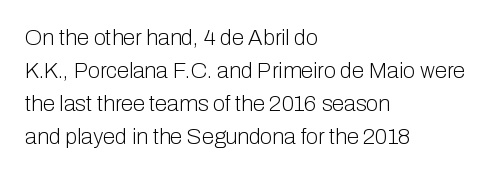
In terms of leading, this rendering sits right in the middle. Quick note: not italic, upright. Stems here are at most as thick as an everyday book face. Letter spacing: default.
